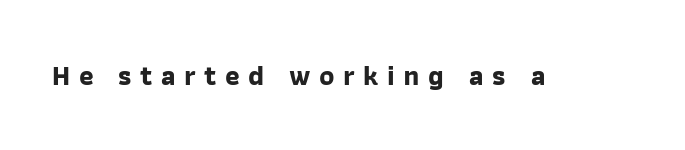
{"serif": "no", "bold": "yes", "weight": "bold", "width": "normal", "stroke_contrast": "low", "x_height": "medium", "monospaced": "no", "underline": "no", "letter_spacing": "wide", "letter_spacing_em": 0.3, "glyph_px": 28}
